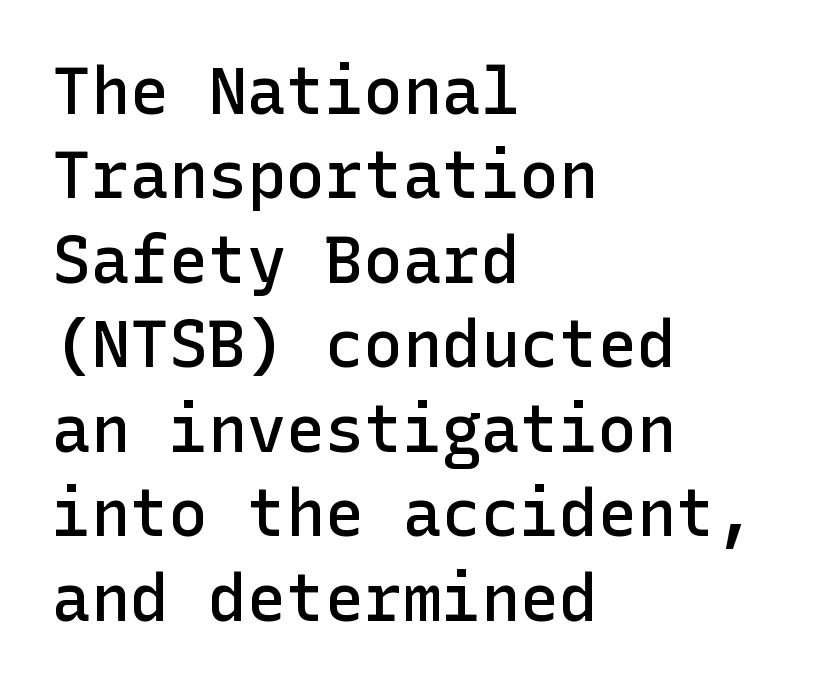
These lines were composed using upright roman letters. All the whitespace from short lines collects on the right. Tracking value appears to be zero — textbook default spacing. The strip under each line holds only bare page. Nope, no serifs anywhere on these letters. The font is running at a semibold setting, under full bold.
